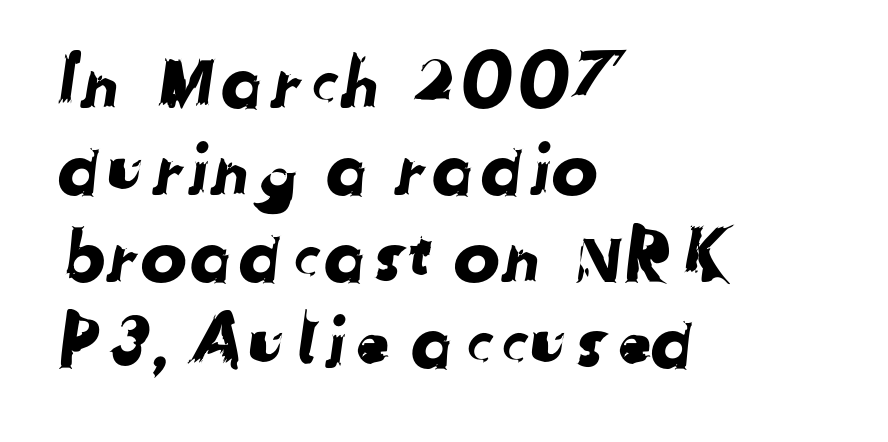
Standard letterfit; no display-style spreading of the glyphs. The string is rendered with underlining switched off. Varying glyph widths throughout — classic text-font behaviour. To sum up the face: it is a sans, with no serifs. Layout note: lines flush left.
